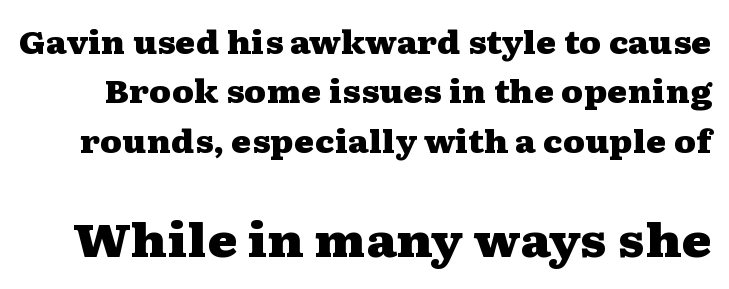
{"serif": "yes", "italic": "no", "bold": "yes", "weight": "heavy", "width": "wide", "stroke_contrast": "medium", "x_height": "medium", "monospaced": "no", "underline": "no", "line_spacing": "normal", "line_spacing_ratio": 1.59, "letter_spacing": "normal", "letter_spacing_em": 0.0, "larger_block": "second", "size_ratio": 1.48, "glyph_px": 46}
